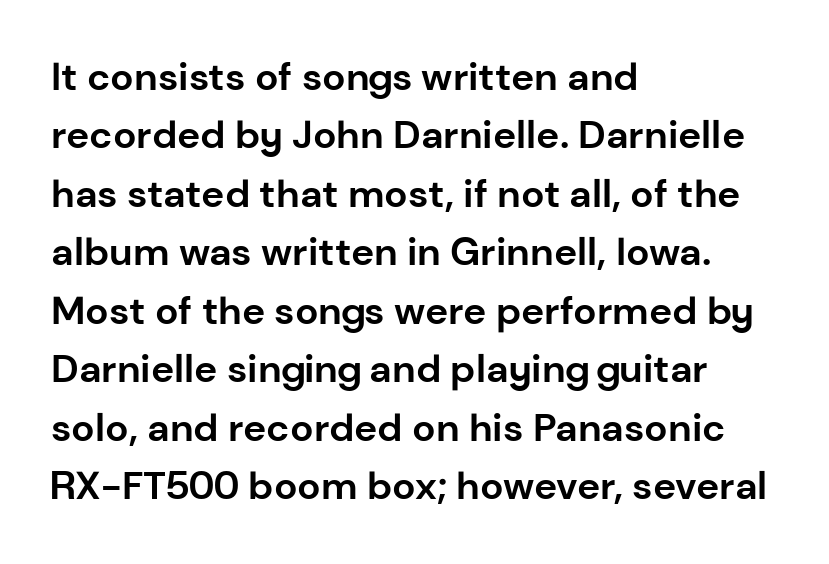
{"serif": "no", "italic": "no", "bold": "yes", "weight": "bold", "width": "normal", "stroke_contrast": "low", "x_height": "medium", "monospaced": "no", "underline": "no", "align": "left", "line_spacing": "normal", "line_spacing_ratio": 1.5, "letter_spacing": "normal", "letter_spacing_em": 0.0, "glyph_px": 39}
